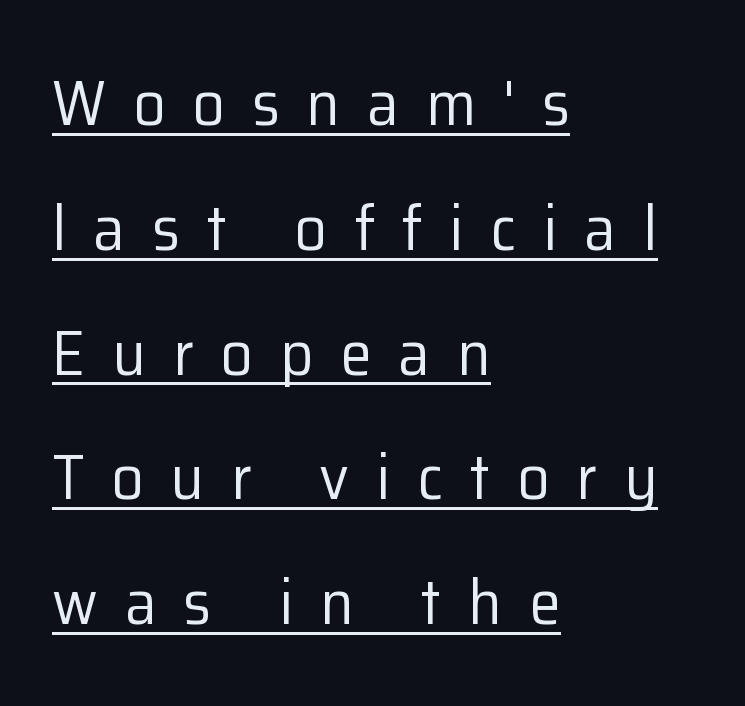
The image shows 64 px regular-weight sans-serif type, upright; set left-aligned, loose line spacing (1.95x), unusually wide letter spacing (+0.42 em), underlined; low stroke contrast and a medium x-height.
